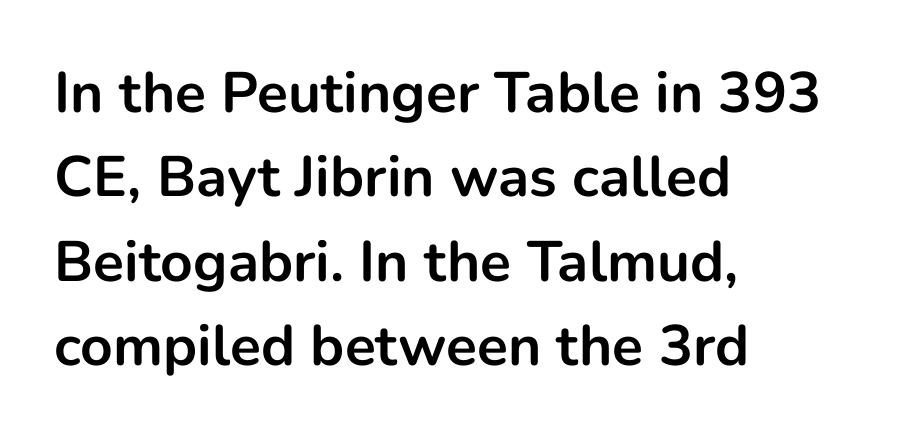
The characters display no serif detailing; their extremities are plain. Each row of text sits above clean, open space. Looks like regular typesetting: each glyph gets only the width it needs. Short note: letters normally spaced.
